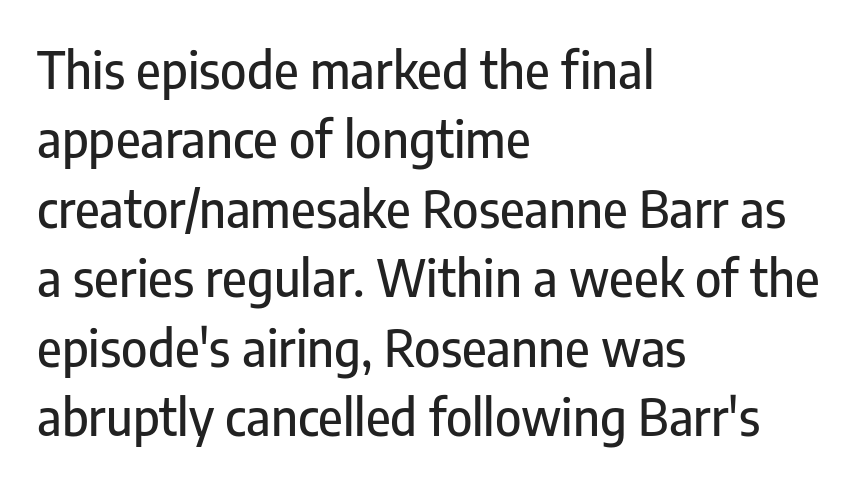
The image shows 50 px condensed sans-serif type, upright; set left-aligned, normal line spacing (1.39x), normal letter spacing, not underlined; low stroke contrast and a medium x-height.
